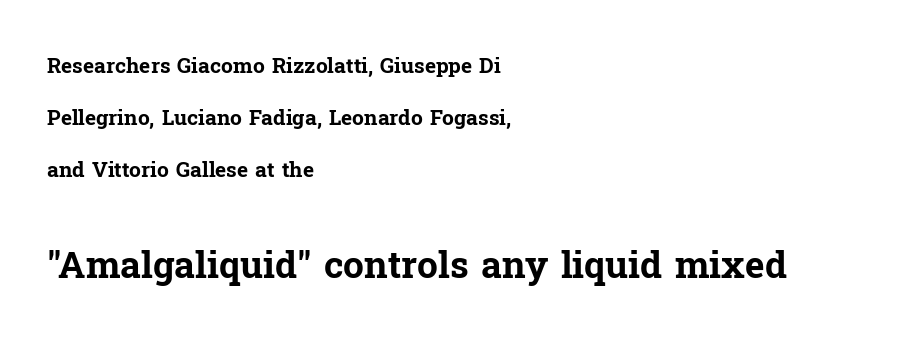
Look at the tracking — it's just the regular setting, nothing added. Each new line begins a long way beneath the previous one. This sample is left-justified, so line endings fall wherever the words run out. These words are printed bold, with thick strokes throughout. The characters display serif detailing at their extremities. You could not count columns in this text — the font is proportionally spaced.
